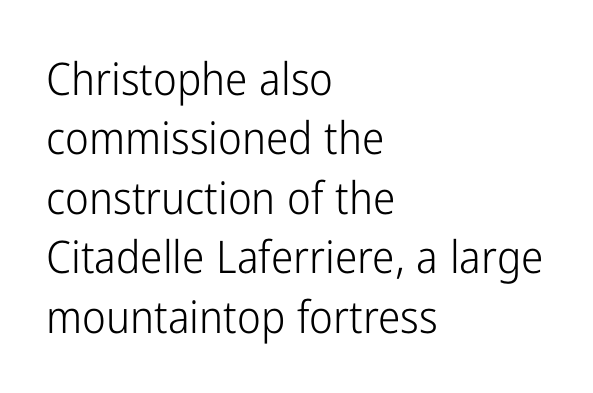
{"serif": "no", "italic": "no", "bold": "no", "weight": "light", "width": "condensed", "stroke_contrast": "low", "x_height": "medium", "monospaced": "no", "underline": "no", "align": "left", "line_spacing": "normal", "line_spacing_ratio": 1.32, "letter_spacing": "normal", "letter_spacing_em": 0.0, "glyph_px": 45}
